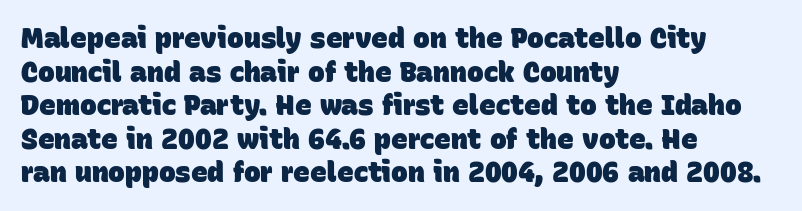
The designer went with a sans here, leaving each stem footless. Between one letter and the next there's only the usual sliver of space. Look at the stroke-to-counter ratio: heavy, a bold. The passage shown is not underscored anywhere.
